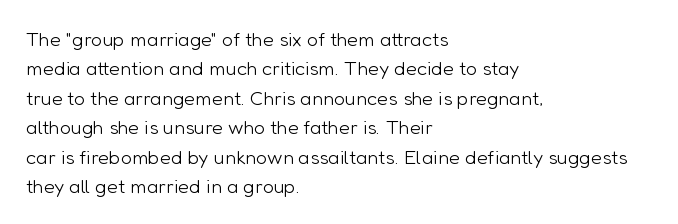
{"italic": "no", "bold": "no", "underline": "no", "align": "left", "line_spacing": "normal", "line_spacing_ratio": 1.47, "letter_spacing": "normal", "letter_spacing_em": 0.0, "glyph_px": 20}
